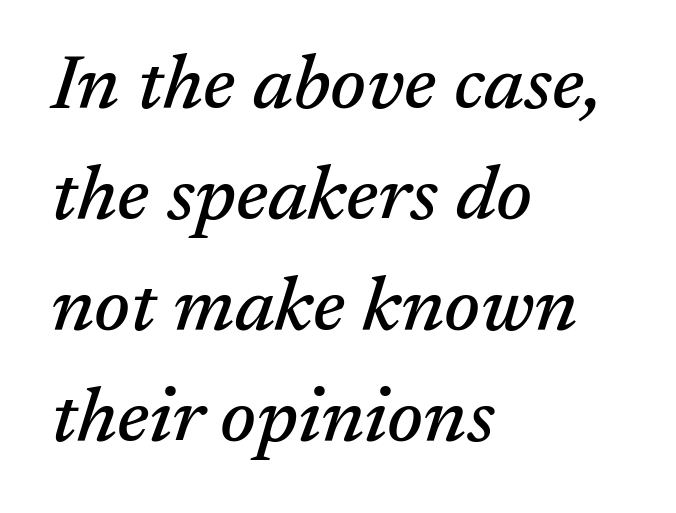
Q: Is the text italic (slanted)? A: Yes, it leans right by about 17 degrees.
Q: Is the typeface a serif or a sans-serif typeface? A: Serif.
Q: Is the text underlined? A: No.
Q: How is the paragraph aligned? A: Left-aligned.
Q: Is the spacing between letters normal or unusually wide? A: Normal.
Q: Is the spacing between lines tight, normal or loose? A: Normal.
Q: Width (condensed, normal, or wide)? A: Normal.
Q: Stroke contrast? A: Medium.
Q: x-height? A: Medium.
Q: Monospaced? A: No.
